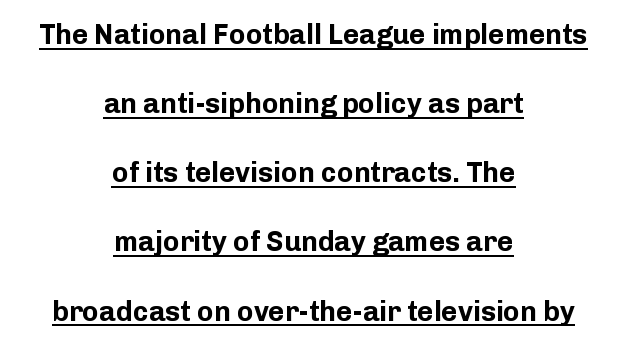
{"serif": "no", "italic": "no", "bold": "yes", "weight": "bold", "width": "normal", "stroke_contrast": "low", "x_height": "medium", "monospaced": "no", "underline": "yes", "align": "center", "line_spacing": "loose", "line_spacing_ratio": 2.47, "letter_spacing": "normal", "letter_spacing_em": 0.0, "glyph_px": 28}
